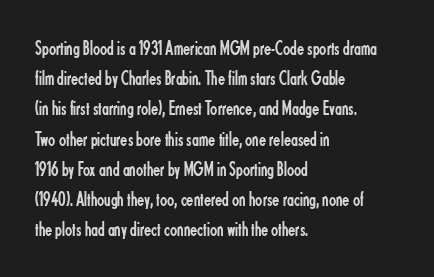
{"italic": "no", "bold": "no", "underline": "no", "align": "left", "line_spacing": "normal", "line_spacing_ratio": 1.44, "letter_spacing": "normal", "letter_spacing_em": 0.0, "glyph_px": 21}
